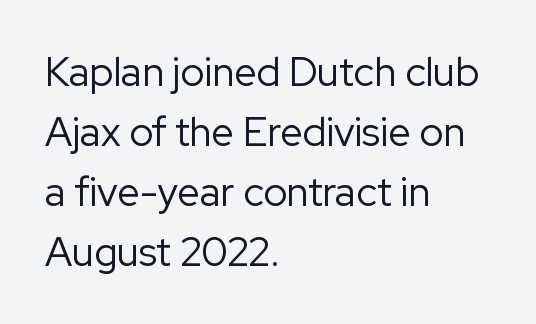
Q: Is the text bold? A: No.
Q: Is the text italic (slanted)? A: No, it is upright.
Q: Is the typeface a serif or a sans-serif typeface? A: Sans-serif.
Q: Is the text underlined? A: No.
Q: How is the paragraph aligned? A: Left-aligned.
Q: Is the spacing between letters normal or unusually wide? A: Normal.
Q: Is the spacing between lines tight, normal or loose? A: Normal.
Q: Width (condensed, normal, or wide)? A: Normal.
Q: Stroke contrast? A: Low.
Q: x-height? A: Medium.
Q: Monospaced? A: No.
